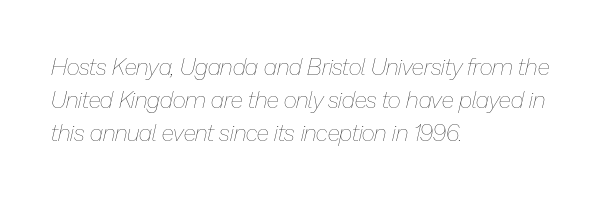
Bold? No — there's no thickening of the strokes. Letter spacing: default. The rows are spaced the way most documents space them. This rendering features lettering with no underline.
